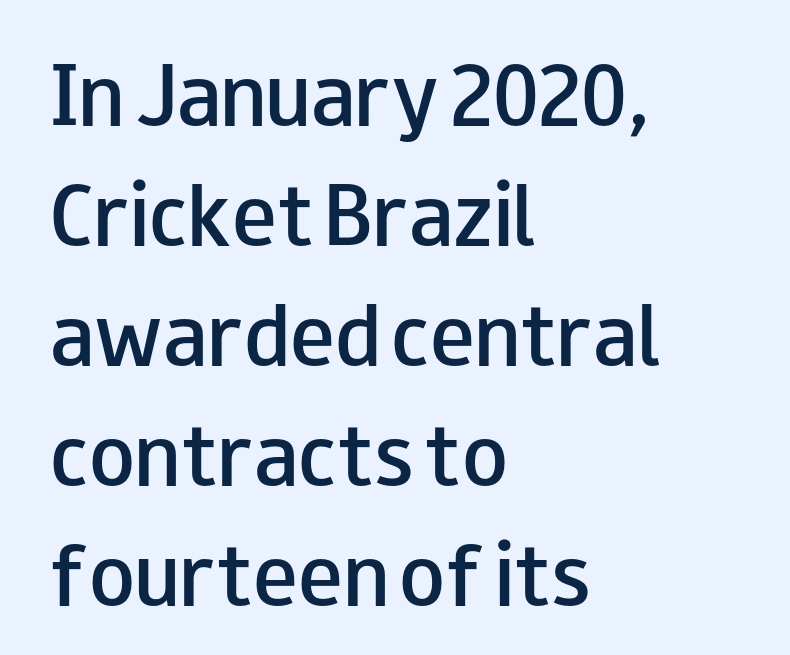
Evenly set lines give the paragraph a standard silhouette. Visually the block forms a straight wall on the left and a jagged coastline on the right. The letterforms sit shoulder to shoulder at normal distance. This is moderately heavy type, rendered in semibold.
